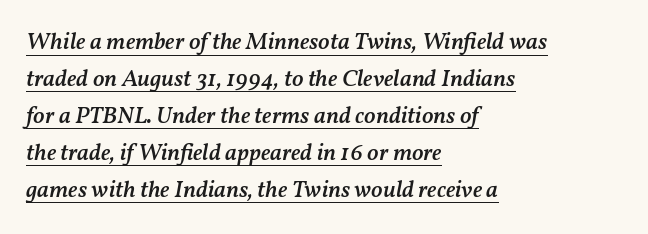
{"italic": "yes", "lean": "right", "slant_degrees": 11, "bold": "semi", "underline": "yes", "align": "left", "line_spacing": "normal", "line_spacing_ratio": 1.54, "letter_spacing": "normal", "letter_spacing_em": 0.0, "glyph_px": 24}
